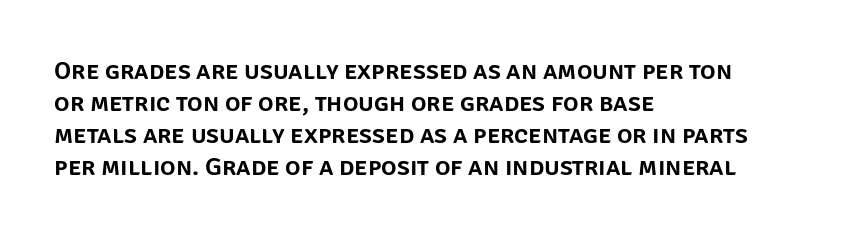
Standard letterfit; no display-style spreading of the glyphs. The string is rendered with underlining switched off. Compared with a centered layout, this one pins lines to the left instead. Vertical strokes here are truly vertical.
